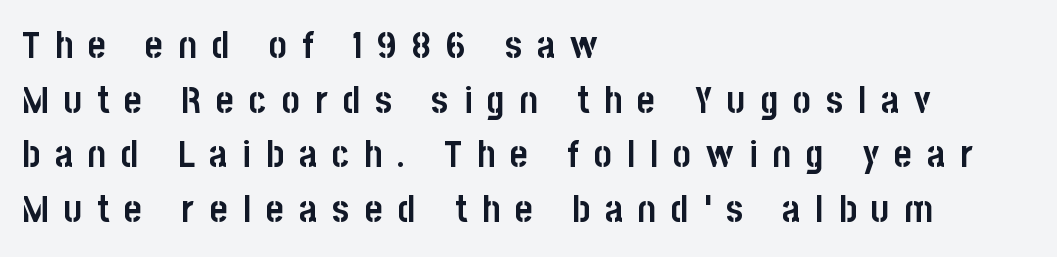
{"serif": "no", "italic": "no", "bold": "yes", "weight": "semibold", "width": "condensed", "stroke_contrast": "low", "x_height": "large", "monospaced": "no", "underline": "no", "align": "left", "line_spacing": "normal", "line_spacing_ratio": 1.44, "letter_spacing": "wide", "letter_spacing_em": 0.4, "glyph_px": 38}
